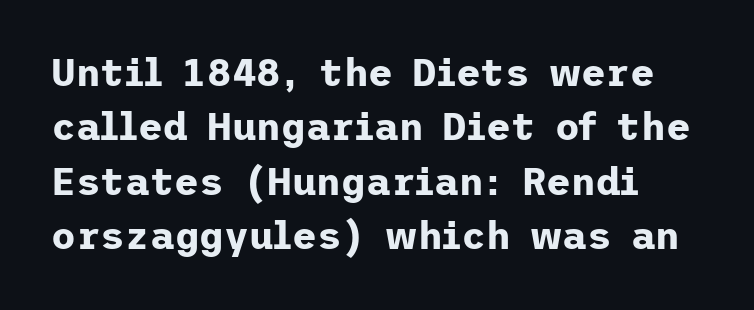
Q: Is the text bold? A: Yes.
Q: Is the text italic (slanted)? A: No, it is upright.
Q: Is the typeface a serif or a sans-serif typeface? A: Sans-serif.
Q: Is the text underlined? A: No.
Q: Is the spacing between letters normal or unusually wide? A: Normal.
Q: Is the spacing between lines tight, normal or loose? A: Normal.
Q: Width (condensed, normal, or wide)? A: Normal.
Q: Stroke contrast? A: Low.
Q: x-height? A: Medium.
